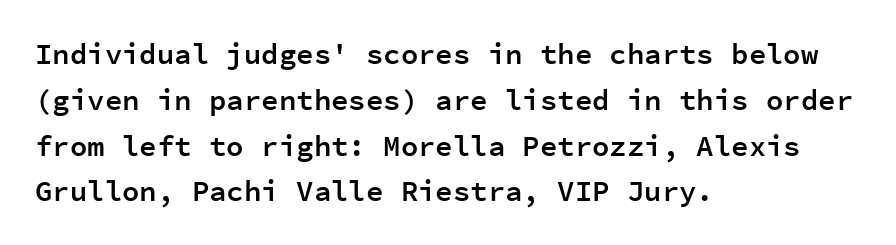
On the weight axis this lands at semibold, roughly 600. Caption: standard tracking, unaltered. Descender tails drop into unmarked territory. Looks like terminal output: every glyph gets an equal slot.
